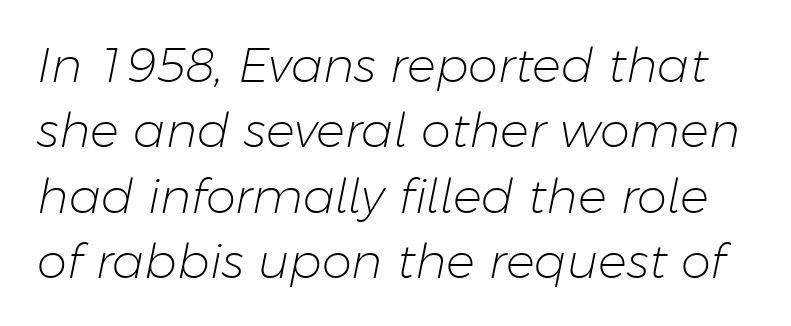
{"italic": "yes", "lean": "right", "slant_degrees": 11, "bold": "no", "weight": "light", "width": "normal", "stroke_contrast": "low", "x_height": "medium", "monospaced": "no", "underline": "no", "line_spacing": "normal", "line_spacing_ratio": 1.36, "letter_spacing": "normal", "letter_spacing_em": 0.0, "glyph_px": 48}
